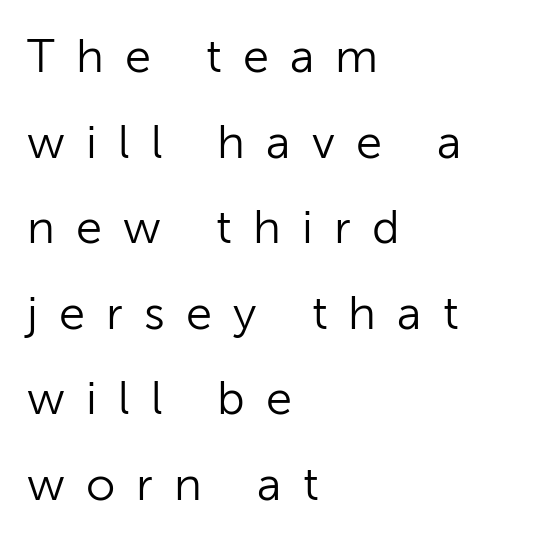
The image shows 47 px light sans-serif type, upright; set left-aligned, line spacing 1.82x, unusually wide letter spacing (+0.45 em), not underlined; low stroke contrast and a medium x-height.
